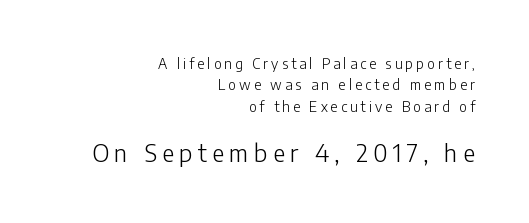
No extra ink here — the face is not bold. The following chunk of copy outweighs the initial chunk in type size. Leftover space on each line is placed entirely before the opening word. The string is rendered with underlining switched off. The horizontal fit of the characters is loose and conspicuously gappy.
